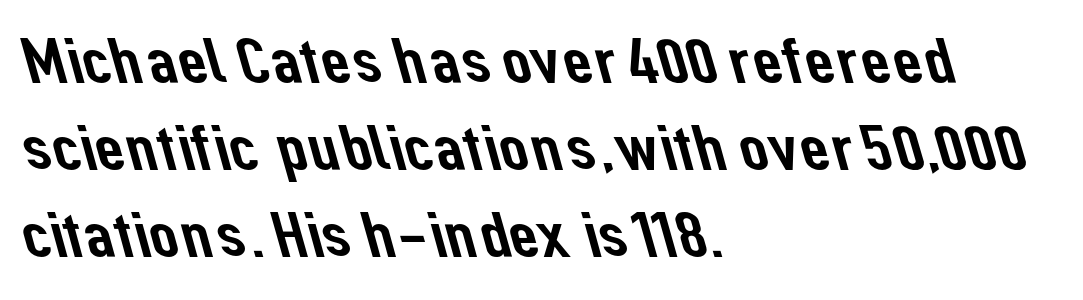
{"serif": "no", "width": "normal", "stroke_contrast": "low", "x_height": "medium", "monospaced": "no", "underline": "no", "align": "left", "line_spacing": "normal", "line_spacing_ratio": 1.34, "letter_spacing": "normal", "letter_spacing_em": 0.0, "glyph_px": 65}
